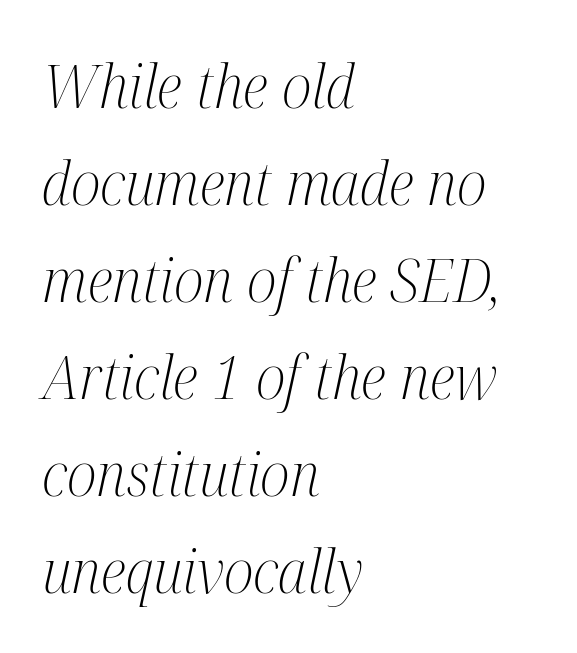
{"serif": "yes", "italic": "yes", "lean": "right", "slant_degrees": 12, "bold": "no", "weight": "light", "width": "condensed", "stroke_contrast": "medium", "x_height": "medium", "monospaced": "no", "underline": "no", "align": "left", "line_spacing": "normal", "line_spacing_ratio": 1.59, "letter_spacing": "normal", "letter_spacing_em": 0.0, "glyph_px": 61}
